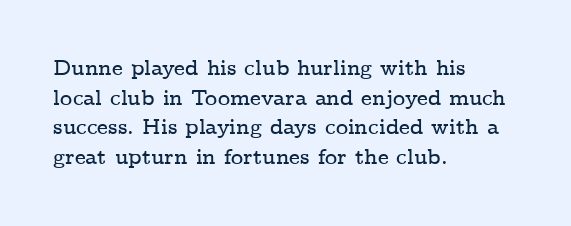
Q: Is the text italic (slanted)? A: No, it is upright.
Q: Is the text underlined? A: No.
Q: How is the paragraph aligned? A: Left-aligned.
Q: Is the spacing between letters normal or unusually wide? A: Normal.
Q: Is the spacing between lines tight, normal or loose? A: Normal.
